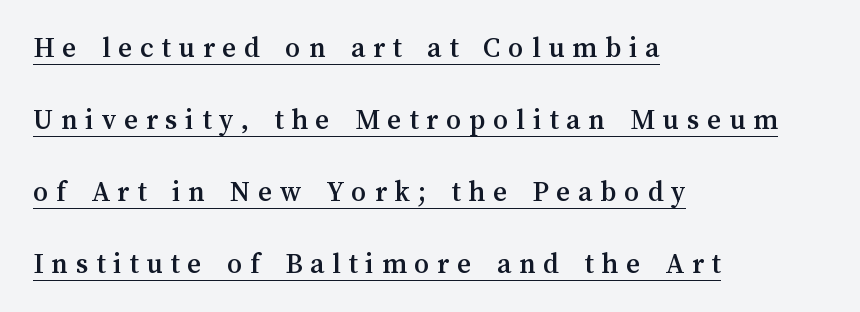
{"italic": "no", "width": "normal", "stroke_contrast": "medium", "x_height": "medium", "monospaced": "no", "underline": "yes", "align": "left", "line_spacing": "loose", "line_spacing_ratio": 2.4, "letter_spacing": "wide", "letter_spacing_em": 0.26, "glyph_px": 30}
